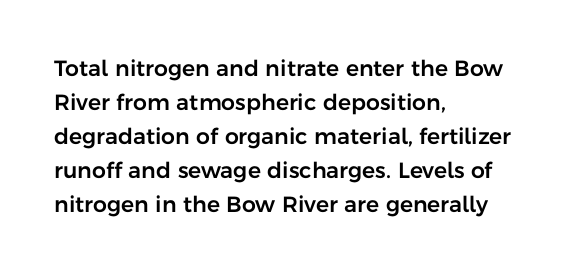
{"italic": "no", "underline": "no", "align": "left", "line_spacing": "normal", "line_spacing_ratio": 1.55, "letter_spacing": "normal", "letter_spacing_em": 0.0, "glyph_px": 22}
